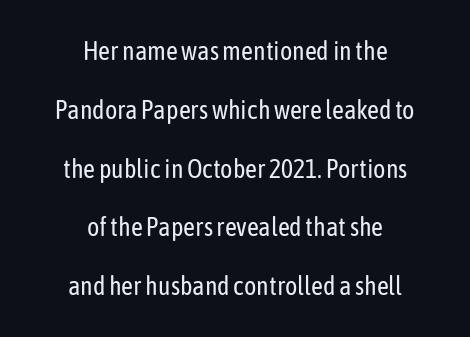
The image shows 26 px text type, upright; set centered, loose line spacing (2.26x), normal letter spacing, not underlined.
